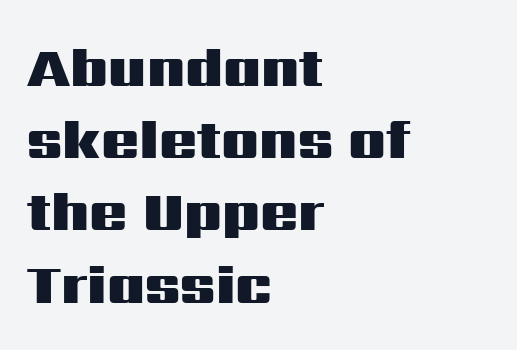
Compared with typical paragraphs, the rows here are spaced about the same. Decoration check: the copy has no underline. Reading down the block, your eye returns to a fixed left position each line. Do the letters lean? They stand straight. Is this a sans? Yes — the strokes have no serifs. Spacing verdict: proportional, widths tailored to each character.
